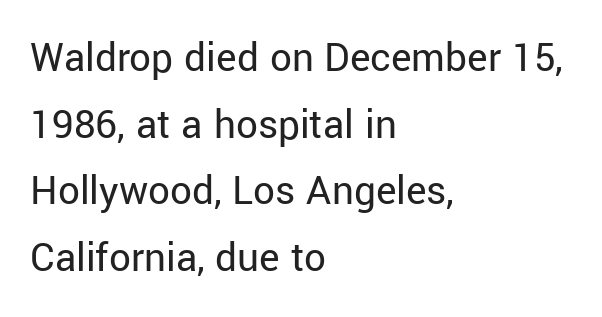
The image shows 43 px regular-weight sans-serif type, upright; set left-aligned, normal line spacing (1.55x), normal letter spacing, not underlined; low stroke contrast and a medium x-height.
